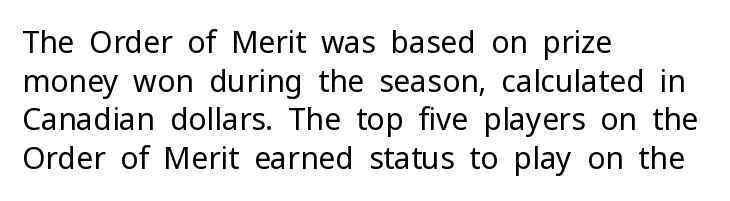
The image shows 30 px regular-weight sans-serif type, upright; set left-aligned, normal line spacing (1.29x), normal letter spacing, not underlined; low stroke contrast and a medium x-height.
